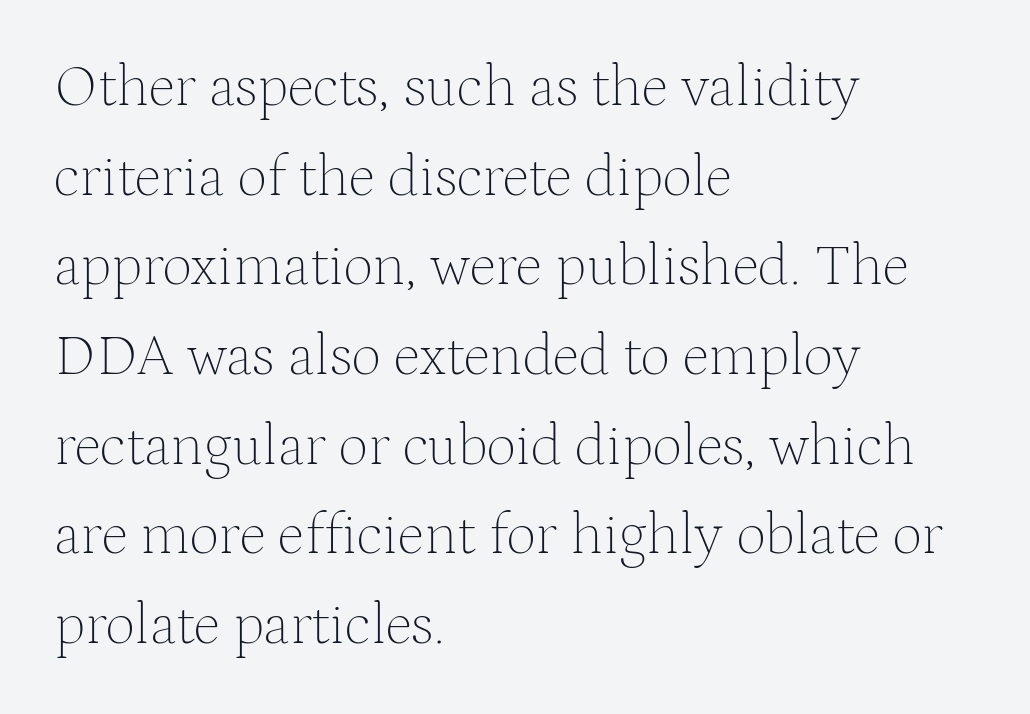
The image shows 59 px thin serif type, upright; set left-aligned, normal line spacing (1.52x), normal letter spacing, not underlined; medium stroke contrast and a medium x-height.
